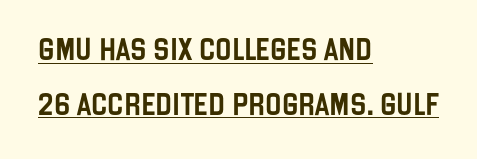
{"italic": "no", "underline": "yes", "align": "left", "line_spacing": "loose", "line_spacing_ratio": 2.48, "letter_spacing": "normal", "letter_spacing_em": 0.0, "glyph_px": 22}
